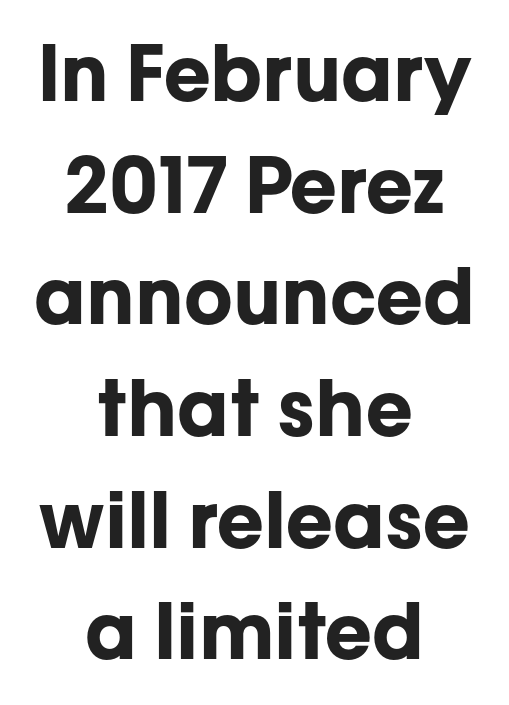
The specimen reads as upright at a glance. Grotesque or geometric, the face here clearly has no serifs. Students, note that the glyphs here touch the page at normal intervals. No word sits above an underline. A typesetter would call this leading conventional body-copy spacing. Is this a fixed-width face? No — the glyphs have proportional, varying widths.
